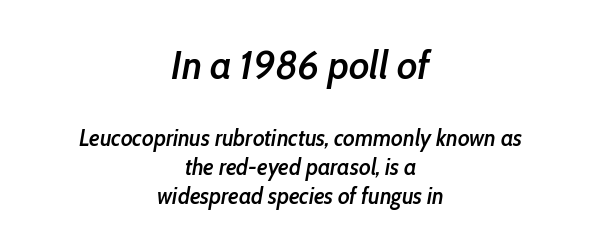
Q: Is the text bold? A: Semi-bold.
Q: Is the text italic (slanted)? A: Yes, it leans right by about 10 degrees.
Q: Is the text underlined? A: No.
Q: How is the paragraph aligned? A: Centered.
Q: Is the spacing between letters normal or unusually wide? A: Normal.
Q: Is the spacing between lines tight, normal or loose? A: Normal.
Q: Which block of text is set in a larger size, the first (top) or the second (bottom)? A: The first (top) one.
Q: Width (condensed, normal, or wide)? A: Condensed.
Q: Stroke contrast? A: Low.
Q: x-height? A: Medium.
Q: Monospaced? A: No.
